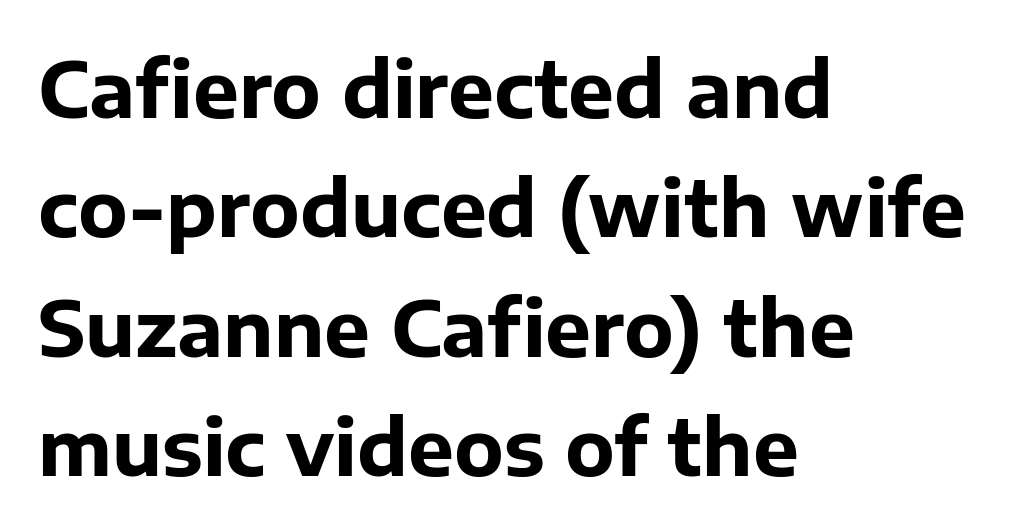
The image shows 77 px bold sans-serif type, upright; set left-aligned, normal line spacing (1.55x), normal letter spacing, not underlined; low stroke contrast and a medium x-height.
